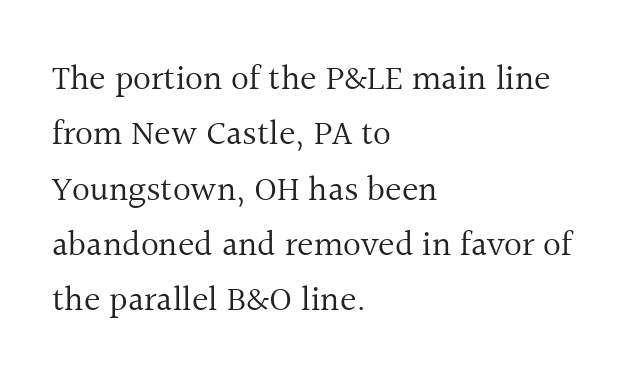
The image shows 35 px regular-weight serif type, upright; set left-aligned, normal line spacing (1.58x), normal letter spacing, not underlined; a medium x-height.
